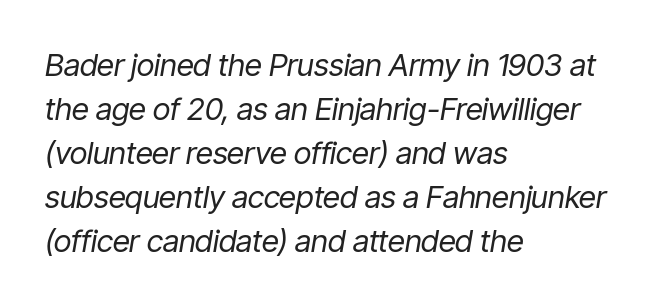
{"italic": "yes", "lean": "right", "slant_degrees": 9, "bold": "no", "weight": "regular", "width": "condensed", "stroke_contrast": "low", "x_height": "medium", "monospaced": "no", "underline": "no", "align": "left", "line_spacing": "normal", "line_spacing_ratio": 1.42, "letter_spacing": "normal", "letter_spacing_em": 0.0, "glyph_px": 31}
